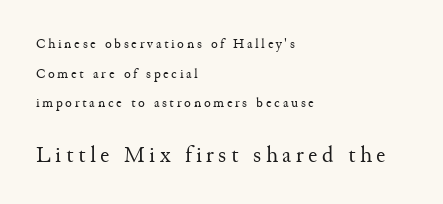
The gap between lines stays unmarked. Italic: no, the glyphs are upright roman. Honestly, the rows look like they've been pulled way apart. The lines are quadded left. Two sizes are in play, and the larger belongs to the second block. Letters have the restrained weight of plain body copy at most.
